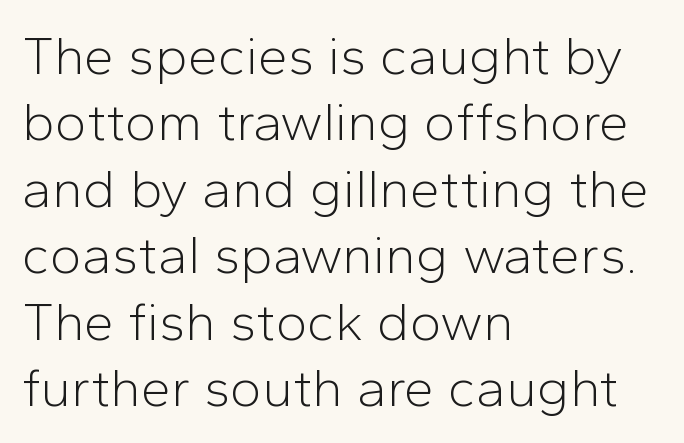
Q: Is the text bold? A: No.
Q: Is the text italic (slanted)? A: No, it is upright.
Q: Is the typeface a serif or a sans-serif typeface? A: Sans-serif.
Q: Is the text underlined? A: No.
Q: How is the paragraph aligned? A: Left-aligned.
Q: Is the spacing between letters normal or unusually wide? A: Normal.
Q: Width (condensed, normal, or wide)? A: Normal.
Q: Stroke contrast? A: Low.
Q: x-height? A: Medium.
Q: Monospaced? A: No.
